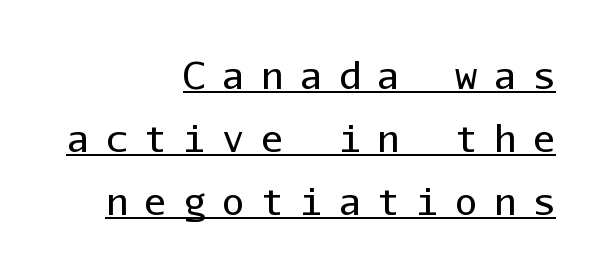
The font is comparable to plain body text, perhaps lighter. Inter-character spacing is expanded well beyond the font's built-in metrics. Classification — sans serif. The lines are quadded right. The string is rendered with underlining switched on.
